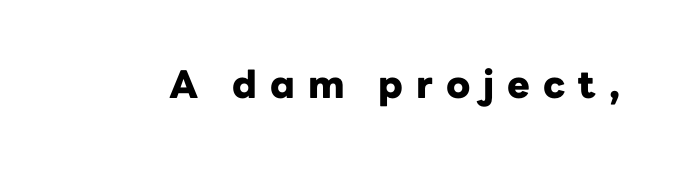
No feet cap the strokes, marking this as sans-serif type. Plain, unruled lines of type. Ascenders rise straight up at ninety degrees. These lines carry a lot of weight — the face is fully bold. Character widths vary here, with narrow letters taking less room than wide ones. There is plenty of visible air inserted between adjacent glyphs.
